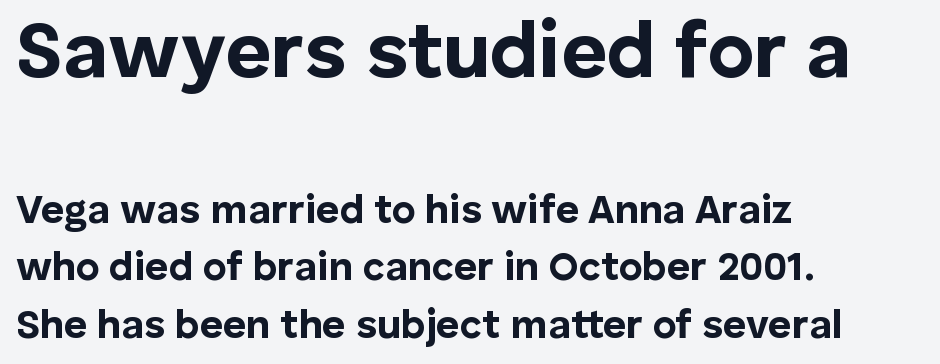
The image shows 79 px bold sans-serif type, upright; set left-aligned, normal line spacing (1.43x), normal letter spacing, not underlined; the first (top) block is 1.98x larger; low stroke contrast and a medium x-height.
